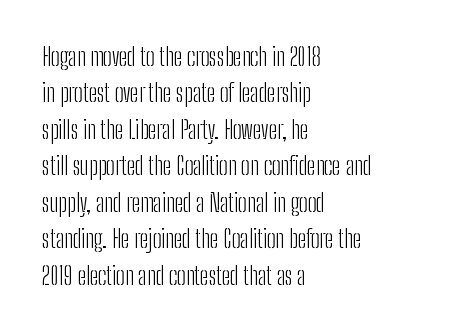
The image shows 24 px text type, upright; set left-aligned, normal line spacing (1.52x), normal letter spacing, not underlined.
